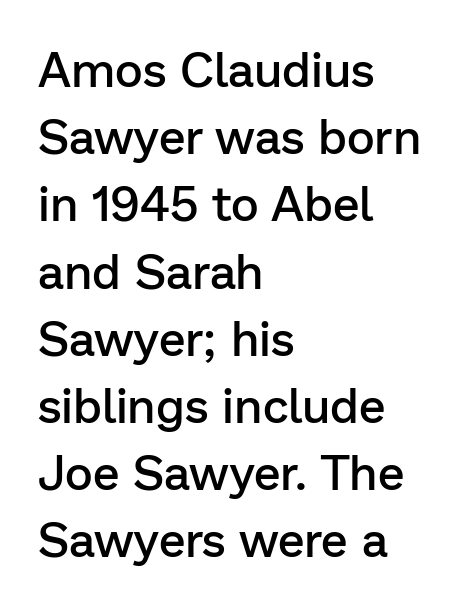
If you measured baseline to baseline, you'd find a middling distance. The type is set solid horizontally, with unmodified tracking. In terms of posture, this sample is upright. This sample has the flowing, uneven cadence of proportional lettering.
